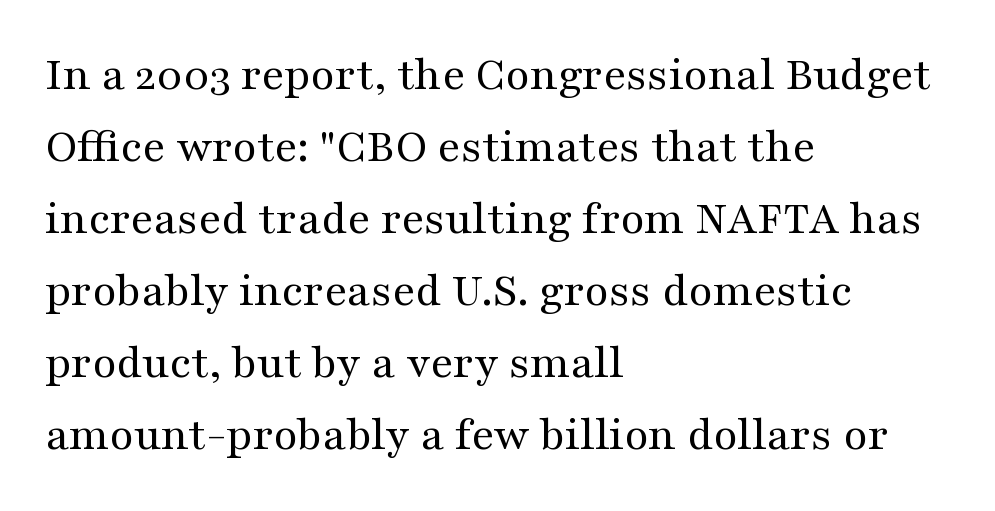
{"serif": "yes", "italic": "no", "bold": "no", "weight": "regular", "width": "wide", "stroke_contrast": "medium", "x_height": "medium", "monospaced": "no", "underline": "no", "align": "left", "line_spacing": "normal", "line_spacing_ratio": 1.47, "letter_spacing": "normal", "letter_spacing_em": 0.0, "glyph_px": 49}
